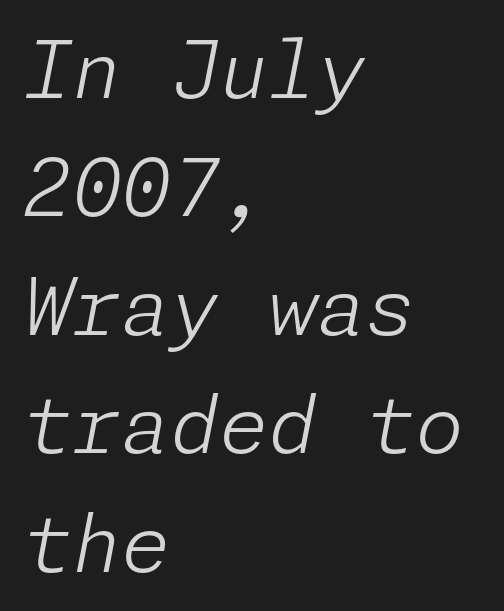
Unmarked baselines from the first word to the last. Is the stroke heavy? The answer is a plain regular-or-lighter. These lines were composed using italics. This rendering leaves character spacing at its baseline value. Compared with typical paragraphs, the rows here are spaced about the same.
